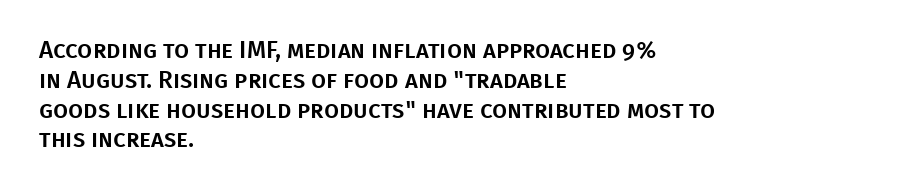
This sample uses an upright cut, with every glyph sitting square on the baseline. The space beneath each line is pristine and unruled. Short note: letters normally spaced. A classic flush-left, rag-right setting is used for this passage.
